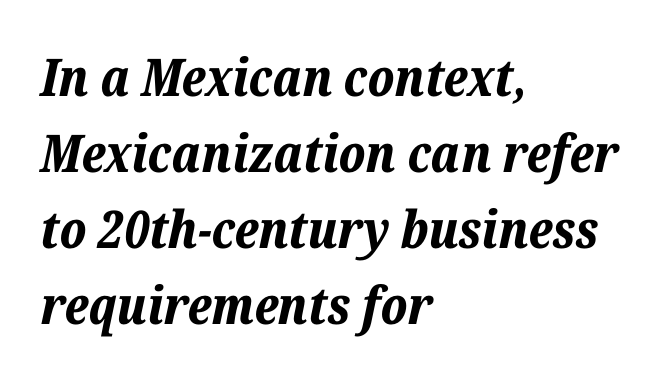
Q: Is the text bold? A: Yes.
Q: Is the text italic (slanted)? A: Yes, it leans right by about 12 degrees.
Q: Is the text underlined? A: No.
Q: How is the paragraph aligned? A: Left-aligned.
Q: Is the spacing between letters normal or unusually wide? A: Normal.
Q: Is the spacing between lines tight, normal or loose? A: Normal.
Q: Width (condensed, normal, or wide)? A: Normal.
Q: Stroke contrast? A: Low.
Q: x-height? A: Medium.
Q: Monospaced? A: No.
